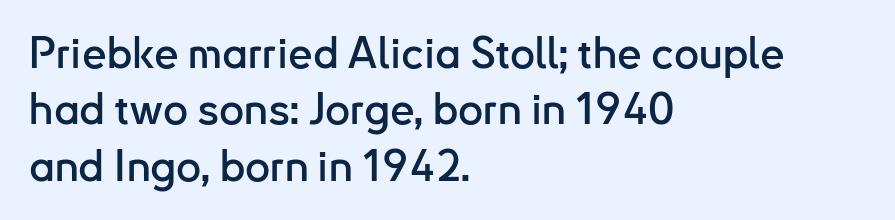
Inter-character spacing is left at the font's built-in metrics. The space between consecutive lines is moderate. The rendering uses natural spacing where letterforms have individual widths. Designer's note — italics off, roman on.
